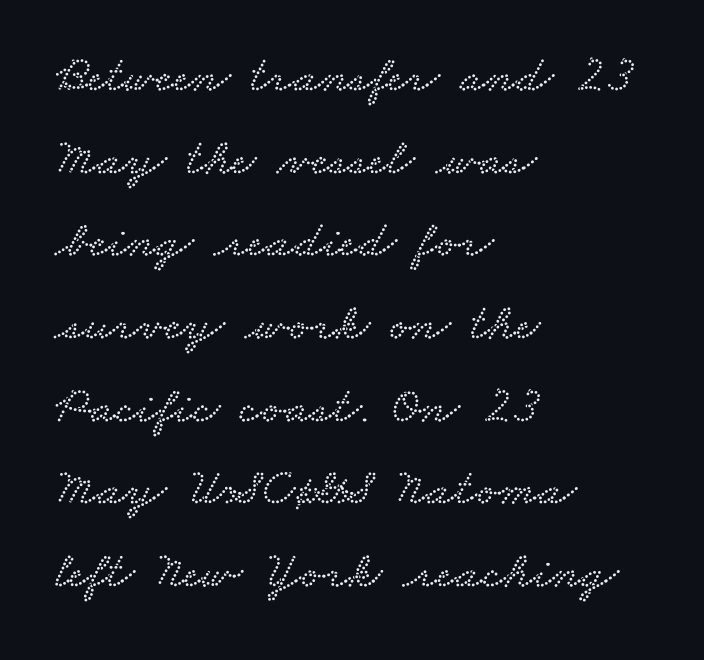
{"serif": "yes", "width": "wide", "stroke_contrast": "low", "x_height": "small", "monospaced": "no", "underline": "no", "align": "left", "line_spacing": "normal", "line_spacing_ratio": 1.59, "letter_spacing": "normal", "letter_spacing_em": 0.0, "glyph_px": 52}
